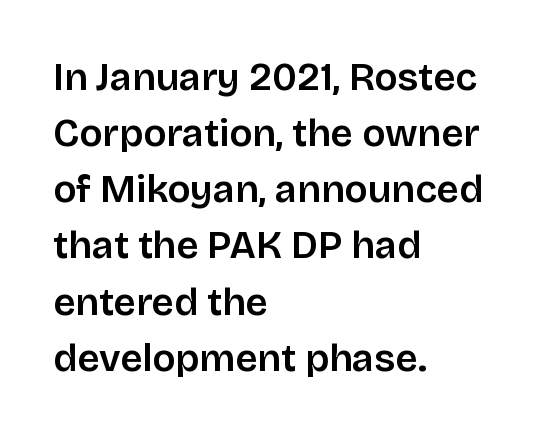
Q: Is the text bold? A: Semi-bold.
Q: Is the text italic (slanted)? A: No, it is upright.
Q: Is the typeface a serif or a sans-serif typeface? A: Sans-serif.
Q: Is the text underlined? A: No.
Q: How is the paragraph aligned? A: Left-aligned.
Q: Is the spacing between letters normal or unusually wide? A: Normal.
Q: Is the spacing between lines tight, normal or loose? A: Normal.
Q: Width (condensed, normal, or wide)? A: Normal.
Q: Stroke contrast? A: Low.
Q: x-height? A: Large.
Q: Monospaced? A: No.
